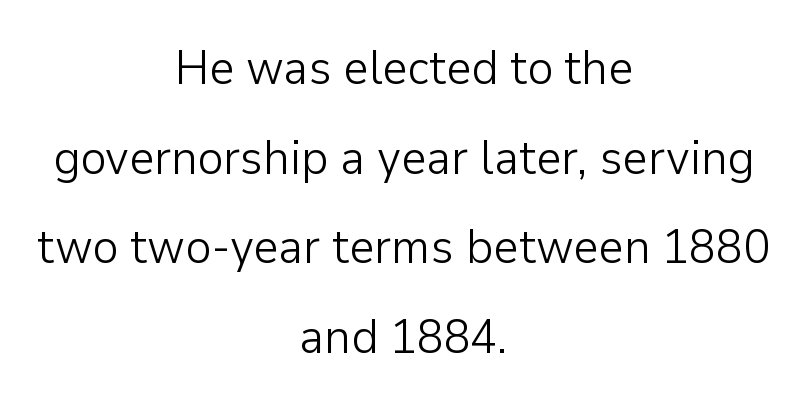
The image shows 49 px light sans-serif type, upright; set centered, line spacing 1.83x, normal letter spacing, not underlined; low stroke contrast and a medium x-height.
